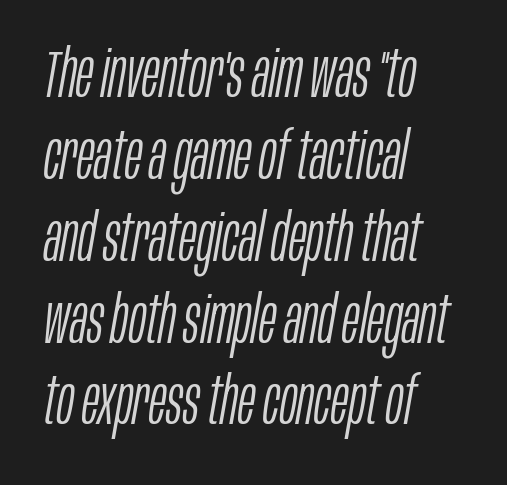
Q: Is the text bold? A: No.
Q: Is the text italic (slanted)? A: Yes, it leans right by about 10 degrees.
Q: Is the text underlined? A: No.
Q: How is the paragraph aligned? A: Left-aligned.
Q: Is the spacing between letters normal or unusually wide? A: Normal.
Q: Width (condensed, normal, or wide)? A: Condensed.
Q: Stroke contrast? A: Low.
Q: x-height? A: Large.
Q: Monospaced? A: No.
